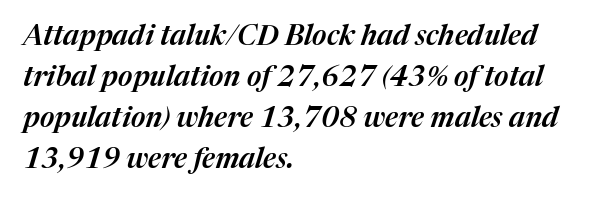
Q: Is the text italic (slanted)? A: Yes, it leans right by about 17 degrees.
Q: Is the text underlined? A: No.
Q: How is the paragraph aligned? A: Left-aligned.
Q: Is the spacing between letters normal or unusually wide? A: Normal.
Q: Is the spacing between lines tight, normal or loose? A: Normal.
Q: Width (condensed, normal, or wide)? A: Normal.
Q: Stroke contrast? A: Medium.
Q: x-height? A: Medium.
Q: Monospaced? A: No.
